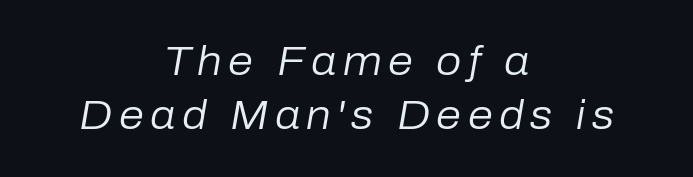
The image shows 40 px regular-weight type, italic (leaning right); set centered, normal line spacing (1.35x), not underlined; low stroke contrast and a medium x-height.
